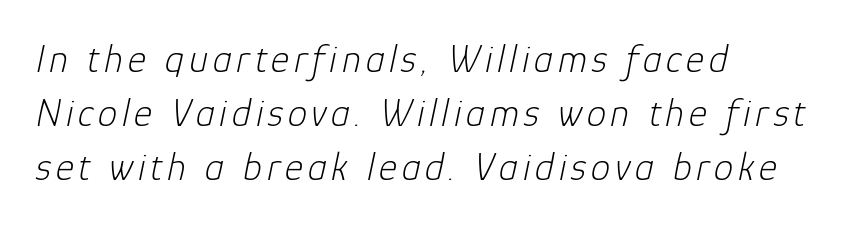
Baseline-to-baseline distance is the conventional proportion of letter height. These glyphs show unthickened strokes, regular width or finer. Think of a printed novel: that variable character pitch is what you see here. Descenders are the only things crossing below the line. The paragraph shown leans on its left margin. Emphasis-style slanted type is in use.
